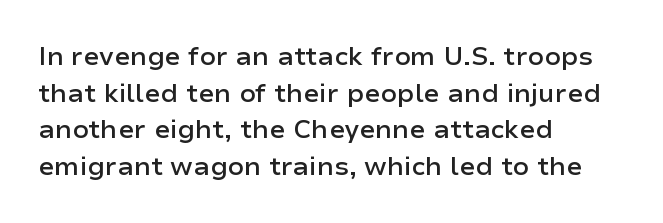
Q: Is the text bold? A: Semi-bold.
Q: Is the text italic (slanted)? A: No, it is upright.
Q: Is the text underlined? A: No.
Q: How is the paragraph aligned? A: Left-aligned.
Q: Is the spacing between letters normal or unusually wide? A: Normal.
Q: Is the spacing between lines tight, normal or loose? A: Normal.
